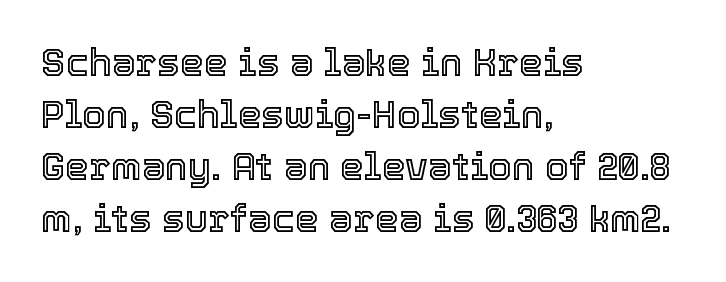
The image shows 38 px text type, upright; set left-aligned, normal line spacing (1.37x), normal letter spacing, not underlined; a medium x-height.
